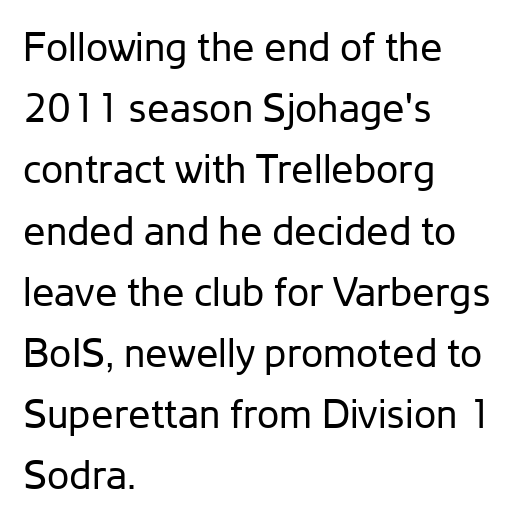
A quiet, ordinary-to-light weight characterises the typeface. Type style note: lacks serifs. Layout note: lines flush left. The glyphs are unaccompanied by any horizontal stroke below them. The leading is moderate, giving the passage an even texture. No extra tracking has been applied to these lines.
